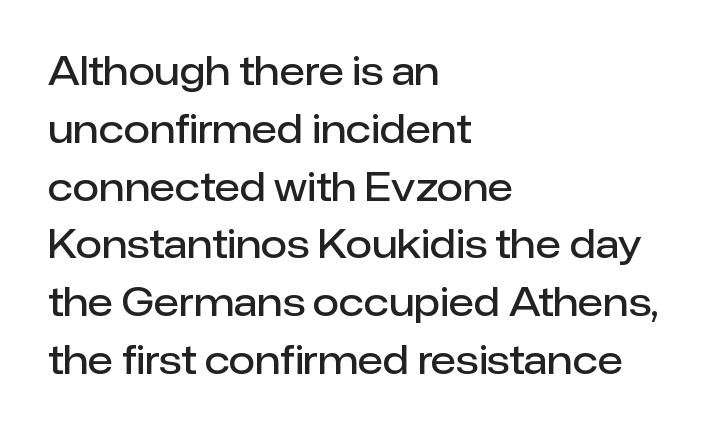
Varying glyph widths throughout — classic text-font behaviour. Posture: straight, roman, zero tilt. Clear beneath every line of the passage. Notice how descenders clear the ascenders below comfortably — that's standard leading.
